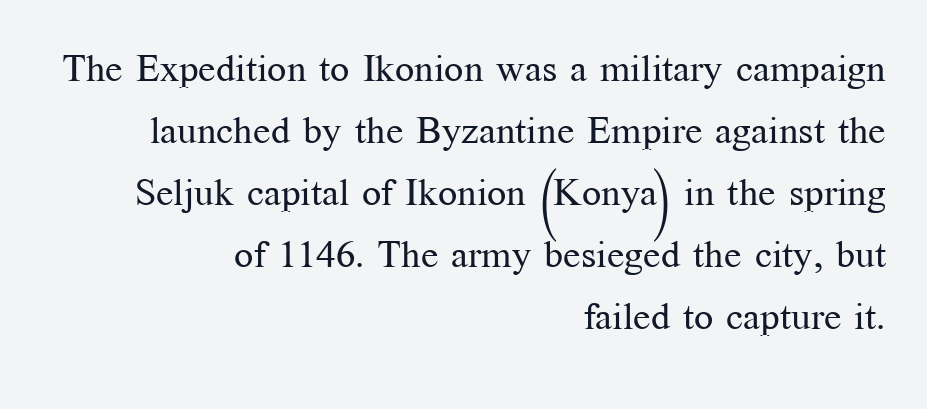
The image shows 38 px regular-weight serif type, upright; set right-aligned, normal line spacing (1.63x), normal letter spacing, not underlined; medium stroke contrast and a medium x-height.
